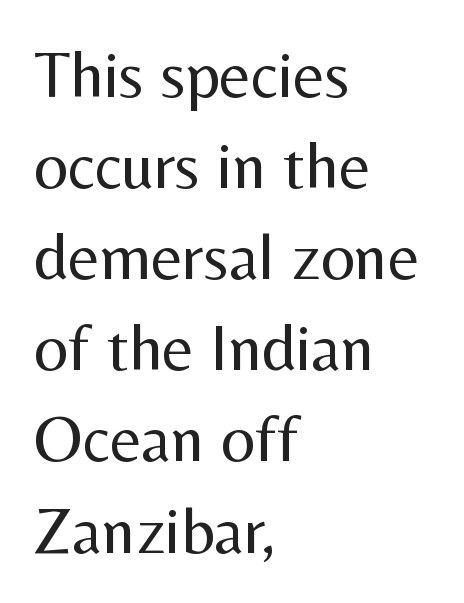
Q: Is the text bold? A: No.
Q: Is the text italic (slanted)? A: No, it is upright.
Q: Is the typeface a serif or a sans-serif typeface? A: Sans-serif.
Q: Is the text underlined? A: No.
Q: How is the paragraph aligned? A: Left-aligned.
Q: Is the spacing between letters normal or unusually wide? A: Normal.
Q: Is the spacing between lines tight, normal or loose? A: Normal.
Q: Width (condensed, normal, or wide)? A: Normal.
Q: Stroke contrast? A: Medium.
Q: x-height? A: Medium.
Q: Monospaced? A: No.
